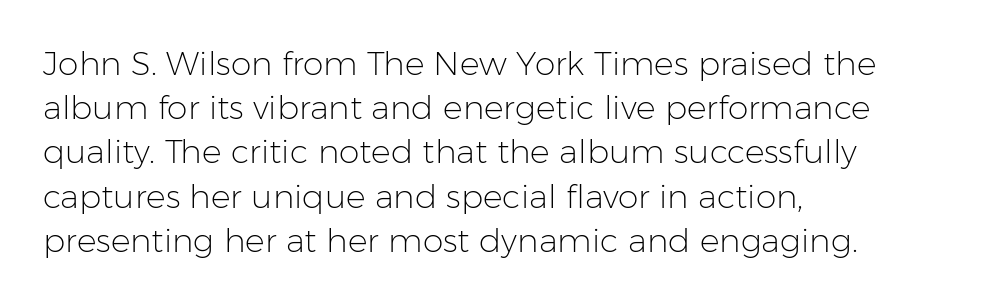
{"serif": "no", "italic": "no", "bold": "no", "weight": "light", "width": "normal", "stroke_contrast": "low", "x_height": "medium", "monospaced": "no", "underline": "no", "align": "left", "line_spacing": "normal", "line_spacing_ratio": 1.34, "letter_spacing": "normal", "letter_spacing_em": 0.0, "glyph_px": 33}
